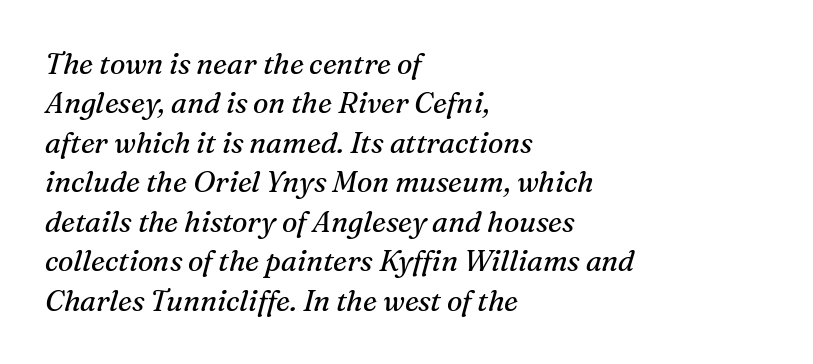
The image shows 29 px regular-weight serif type, italic (leaning right); set left-aligned, normal line spacing (1.36x), normal letter spacing, not underlined; medium stroke contrast and a medium x-height.
